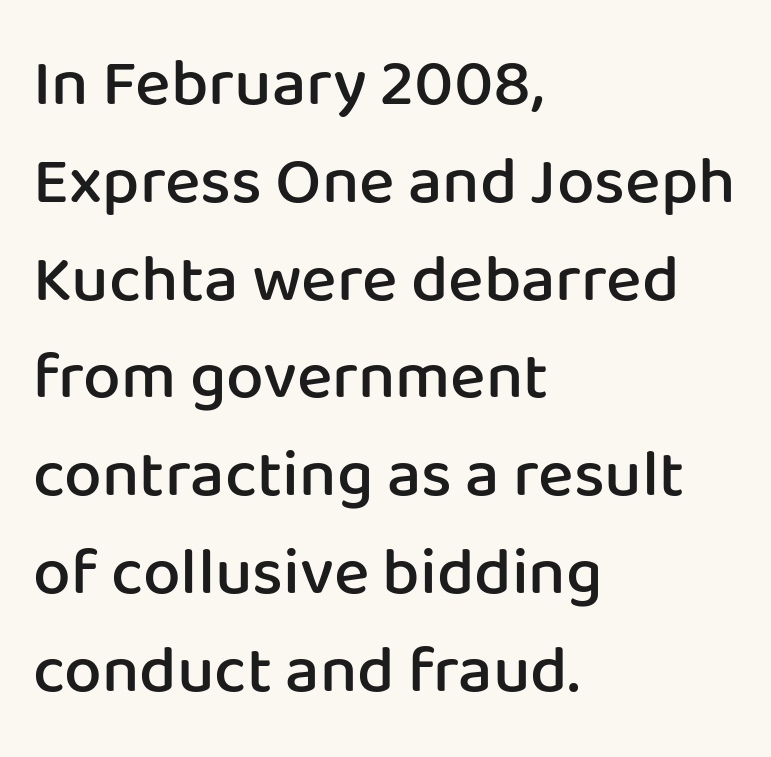
The image shows 67 px semibold sans-serif type, upright; set left-aligned, normal line spacing (1.46x), normal letter spacing, not underlined; low stroke contrast and a medium x-height.
